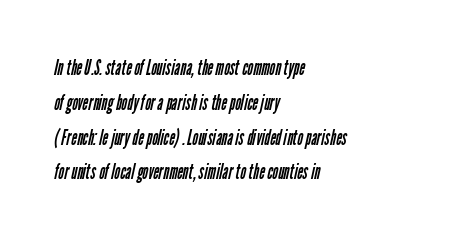
The strokes carry an ordinary text weight at most. Between one letter and the next there's only the usual sliver of space. Bare-footed words on every line. Every row of glyphs begins at an identical x-position on the left. Notice how descenders clear the ascenders below comfortably — that's standard leading.
